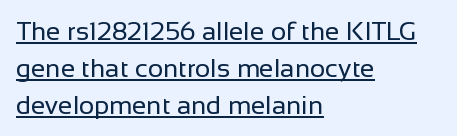
Q: Is the text bold? A: No.
Q: Is the text italic (slanted)? A: No, it is upright.
Q: Is the text underlined? A: Yes.
Q: How is the paragraph aligned? A: Left-aligned.
Q: Is the spacing between letters normal or unusually wide? A: Normal.
Q: Is the spacing between lines tight, normal or loose? A: Normal.
